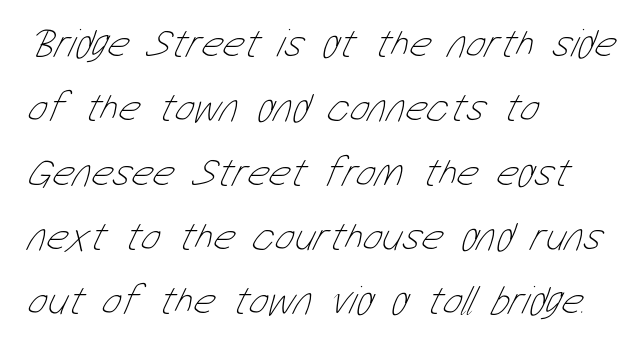
Q: Is the text bold? A: No.
Q: Is the text underlined? A: No.
Q: How is the paragraph aligned? A: Left-aligned.
Q: Is the spacing between letters normal or unusually wide? A: Normal.
Q: Is the spacing between lines tight, normal or loose? A: Normal.
Q: Width (condensed, normal, or wide)? A: Condensed.
Q: Stroke contrast? A: Low.
Q: x-height? A: Medium.
Q: Monospaced? A: No.
